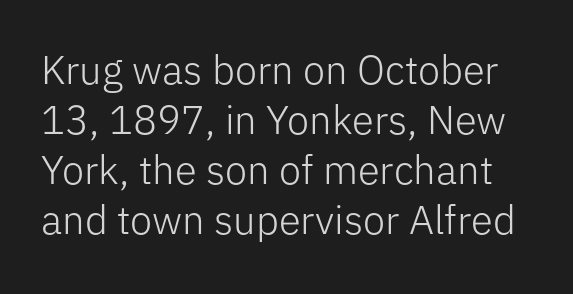
Q: Is the text bold? A: No.
Q: Is the text italic (slanted)? A: No, it is upright.
Q: Is the typeface a serif or a sans-serif typeface? A: Sans-serif.
Q: Is the text underlined? A: No.
Q: Is the spacing between letters normal or unusually wide? A: Normal.
Q: Is the spacing between lines tight, normal or loose? A: Normal.
Q: Width (condensed, normal, or wide)? A: Normal.
Q: Stroke contrast? A: Low.
Q: x-height? A: Medium.
Q: Monospaced? A: No.
